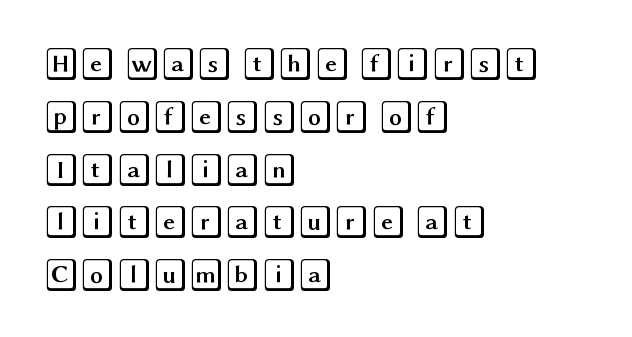
{"italic": "no", "width": "wide", "x_height": "large", "underline": "no", "align": "left", "line_spacing": "normal", "line_spacing_ratio": 1.6, "letter_spacing": "normal", "letter_spacing_em": 0.0, "glyph_px": 33}
